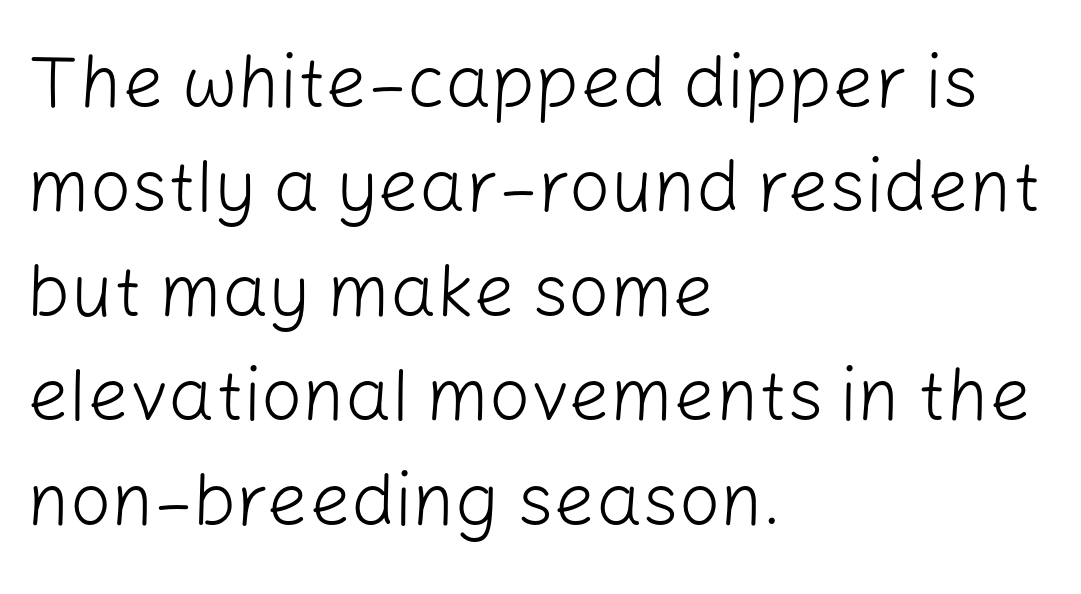
Has an underline been added? It has not. Casual observation: everything's shoved over to the left. This rendering leaves character spacing at its baseline value. Unlike italic type, these characters show no tilt at all. Stem width sits at or under what a default text font uses.
